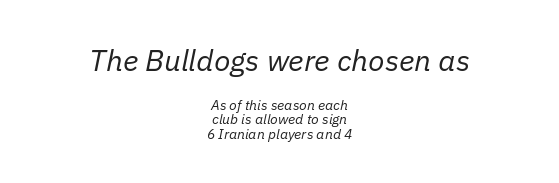
{"italic": "yes", "lean": "right", "slant_degrees": 11, "bold": "no", "weight": "regular", "width": "normal", "stroke_contrast": "low", "x_height": "medium", "monospaced": "no", "underline": "no", "align": "center", "line_spacing": "tight", "line_spacing_ratio": 1.03, "letter_spacing": "normal", "letter_spacing_em": 0.0, "larger_block": "first", "size_ratio": 2.14, "glyph_px": 30}
